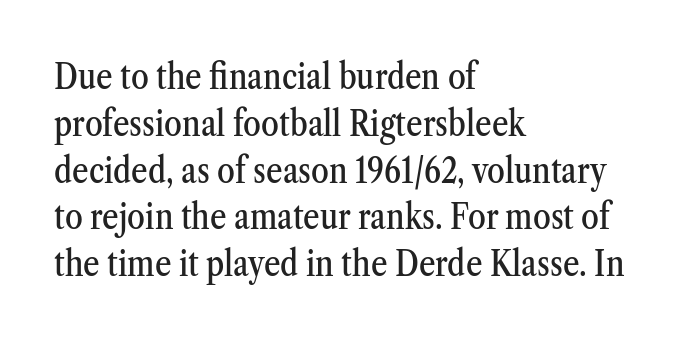
{"serif": "yes", "italic": "no", "width": "condensed", "stroke_contrast": "medium", "x_height": "medium", "monospaced": "no", "underline": "no", "align": "left", "line_spacing": "normal", "line_spacing_ratio": 1.3, "letter_spacing": "normal", "letter_spacing_em": 0.0, "glyph_px": 36}
